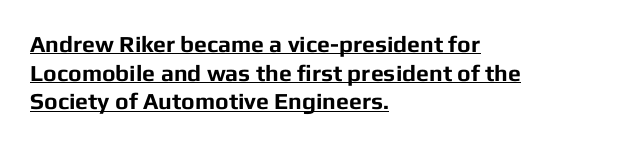
The image shows 23 px bold type, upright; set left-aligned, line spacing 1.24x, normal letter spacing, underlined.
